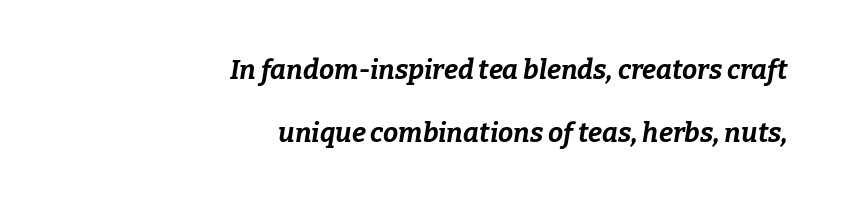
{"italic": "yes", "lean": "right", "slant_degrees": 9, "bold": "yes", "underline": "no", "align": "right", "line_spacing": "loose", "line_spacing_ratio": 2.32, "letter_spacing": "normal", "letter_spacing_em": 0.0, "glyph_px": 27}
